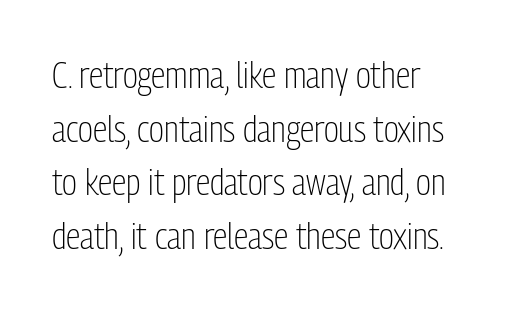
Default kerning and tracking; the words read as compact shapes. Quick note: not italic, upright. Typographically, this falls in the sans-serif category. Short and long lines alike share a common starting point at left. A light-to-regular cut is what we see here.
